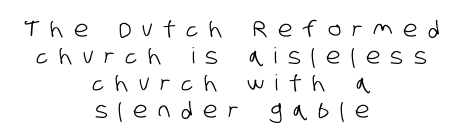
Q: Is the text underlined? A: No.
Q: How is the paragraph aligned? A: Centered.
Q: Is the spacing between letters normal or unusually wide? A: Unusually wide.
